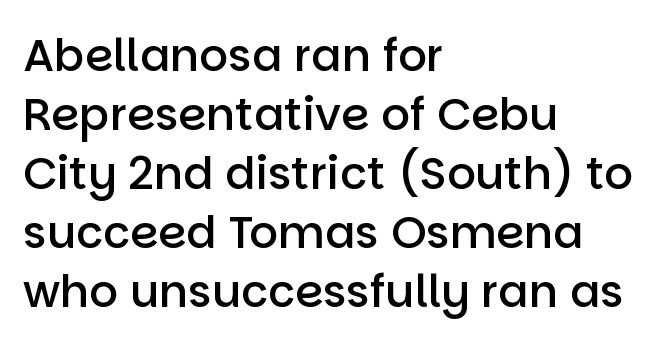
Q: Is the text bold? A: Semi-bold.
Q: Is the text italic (slanted)? A: No, it is upright.
Q: Is the typeface a serif or a sans-serif typeface? A: Sans-serif.
Q: Is the text underlined? A: No.
Q: How is the paragraph aligned? A: Left-aligned.
Q: Is the spacing between letters normal or unusually wide? A: Normal.
Q: Is the spacing between lines tight, normal or loose? A: Normal.
Q: Width (condensed, normal, or wide)? A: Normal.
Q: Stroke contrast? A: Low.
Q: x-height? A: Large.
Q: Monospaced? A: No.
